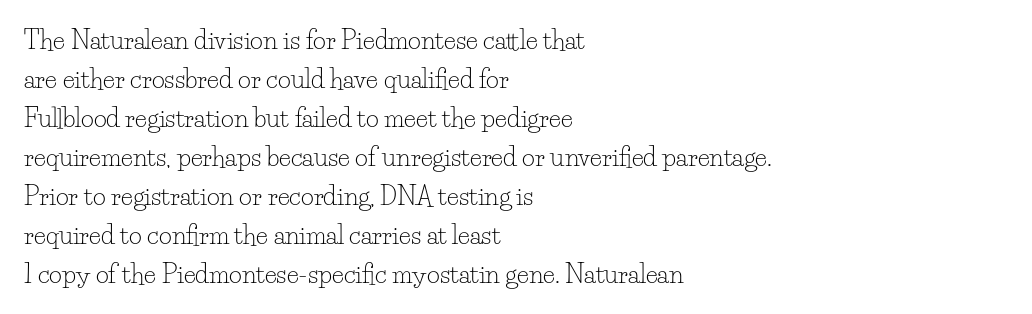
The space between consecutive lines is moderate. In terms of letterspacing, this is plain default setting. This rendering features lettering with no underline. Is the stroke heavy? The answer is a plain regular-or-lighter.
